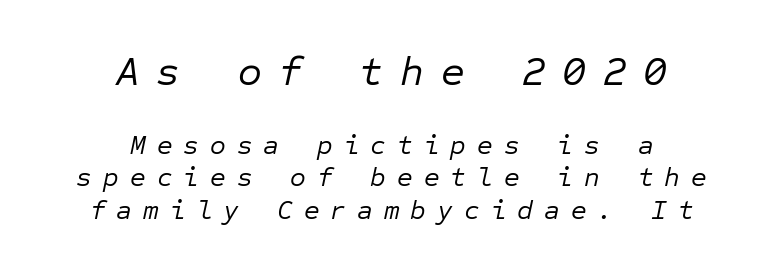
The image shows 41 px regular-weight type, italic (leaning right), monospaced; set centered, line spacing 1.2x, unusually wide letter spacing (+0.41 em), not underlined; the first (top) block is 1.52x larger; low stroke contrast and a medium x-height.
